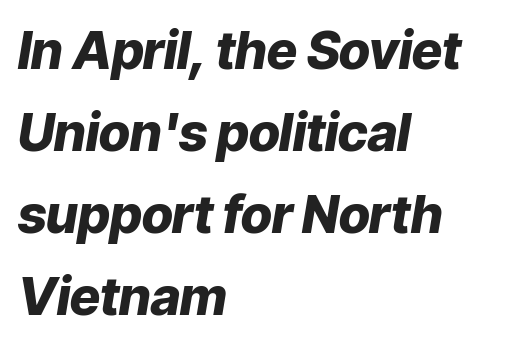
{"italic": "yes", "lean": "right", "slant_degrees": 9, "bold": "yes", "weight": "heavy", "width": "normal", "stroke_contrast": "low", "x_height": "medium", "monospaced": "no", "underline": "no", "align": "left", "line_spacing": "normal", "line_spacing_ratio": 1.58, "letter_spacing": "normal", "letter_spacing_em": 0.0, "glyph_px": 52}
